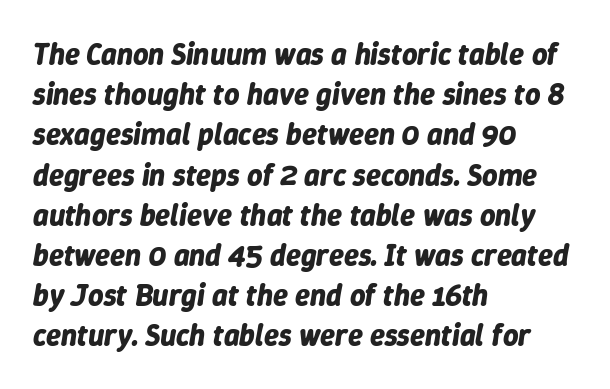
The whole block is typeset with a tilt. This rendering features lettering with no underline. Caption: multi-line text, flush left, ragged right. These lines carry a lot of weight — the face is fully bold. Quick note: interline space is typical.
